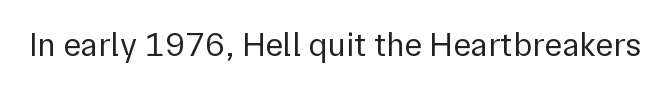
{"serif": "no", "italic": "no", "bold": "no", "weight": "regular", "width": "normal", "stroke_contrast": "low", "x_height": "medium", "monospaced": "no", "underline": "no", "letter_spacing": "normal", "letter_spacing_em": 0.0, "glyph_px": 34}
